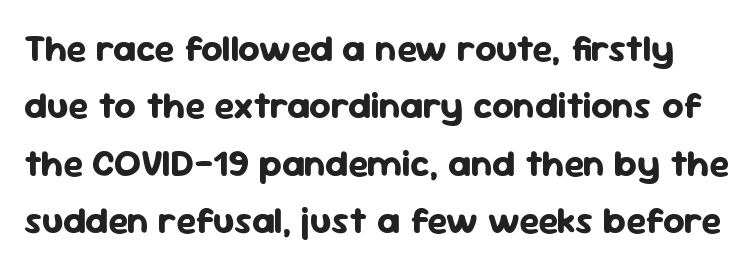
The image shows 37 px bold sans-serif type, upright; set normal line spacing (1.55x), normal letter spacing, not underlined; low stroke contrast and a medium x-height.
